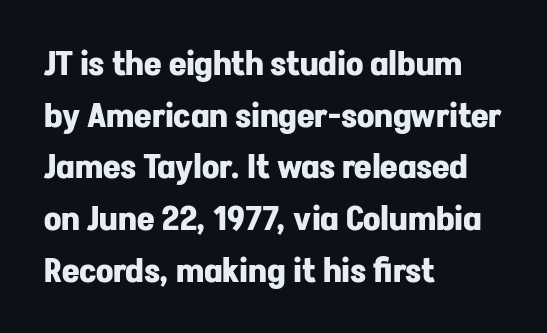
Vertical strokes here are truly vertical. The space beneath each line is pristine and unruled. Leading matches the norm, producing a regular column. The compositor pushed each line to the left boundary.
